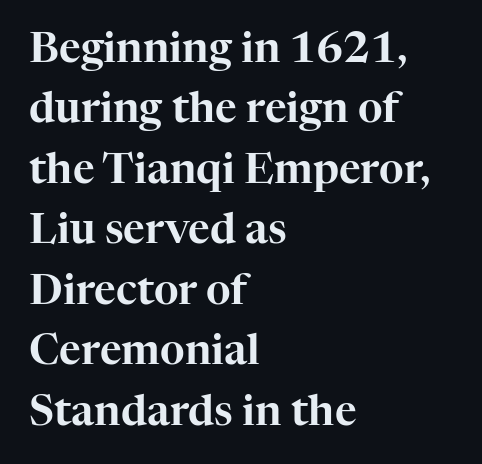
Q: Is the text italic (slanted)? A: No, it is upright.
Q: Is the typeface a serif or a sans-serif typeface? A: Serif.
Q: Is the text underlined? A: No.
Q: How is the paragraph aligned? A: Left-aligned.
Q: Is the spacing between letters normal or unusually wide? A: Normal.
Q: Is the spacing between lines tight, normal or loose? A: Normal.
Q: Width (condensed, normal, or wide)? A: Normal.
Q: Stroke contrast? A: High.
Q: x-height? A: Medium.
Q: Monospaced? A: No.
